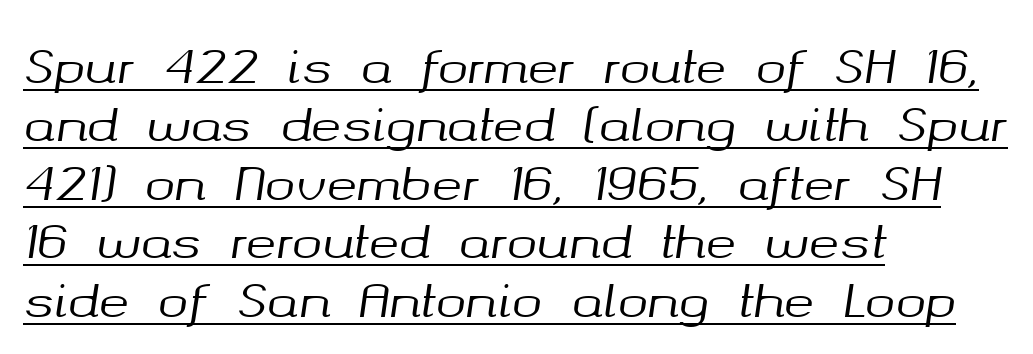
The space between consecutive lines is moderate. The specimen reads as italic at a glance. Layout note: lines flush left. Honestly, the underline is the first thing you notice here. Students, note that the glyphs here touch the page at normal intervals. Varying glyph widths throughout — classic text-font behaviour.
